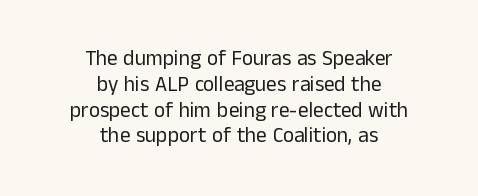
{"italic": "no", "bold": "no", "underline": "no", "align": "center", "line_spacing_ratio": 1.23, "letter_spacing": "normal", "letter_spacing_em": 0.0, "glyph_px": 21}
